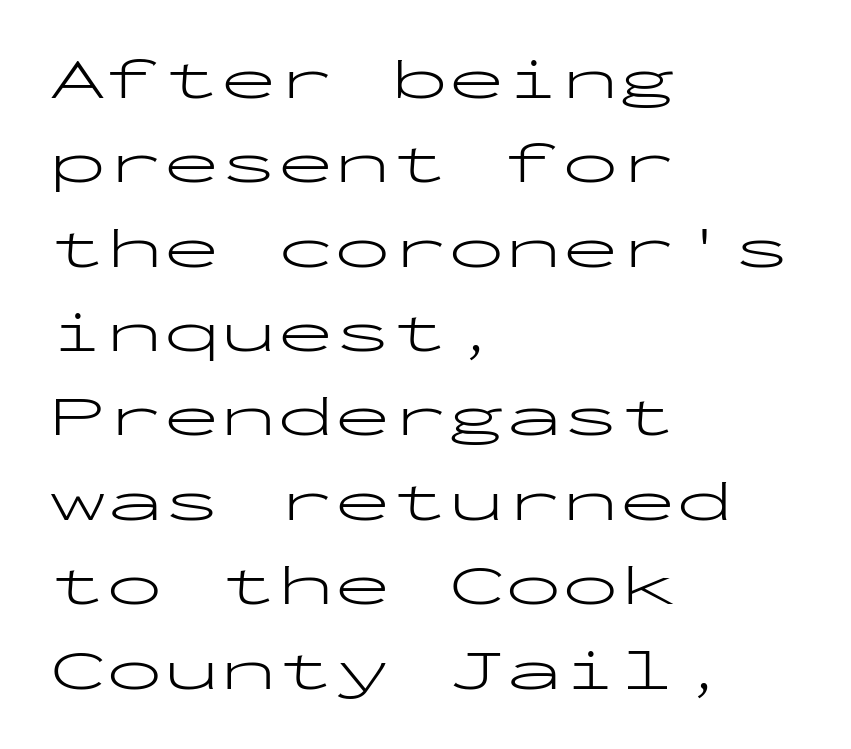
Q: Is the text bold? A: No.
Q: Is the text italic (slanted)? A: No, it is upright.
Q: Is the typeface a serif or a sans-serif typeface? A: Sans-serif.
Q: Is the text underlined? A: No.
Q: How is the paragraph aligned? A: Left-aligned.
Q: Is the spacing between letters normal or unusually wide? A: Normal.
Q: Is the spacing between lines tight, normal or loose? A: Normal.
Q: Width (condensed, normal, or wide)? A: Wide.
Q: Stroke contrast? A: Low.
Q: x-height? A: Medium.
Q: Monospaced? A: Yes.
